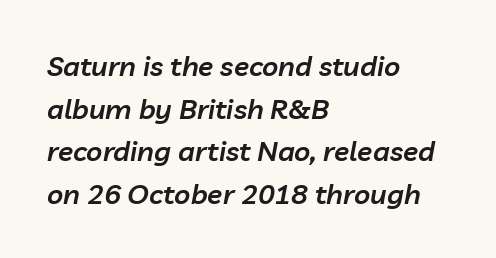
Q: Is the text bold? A: Semi-bold.
Q: Is the text italic (slanted)? A: Yes, it leans right by about 10 degrees.
Q: Is the text underlined? A: No.
Q: How is the paragraph aligned? A: Left-aligned.
Q: Is the spacing between letters normal or unusually wide? A: Normal.
Q: Is the spacing between lines tight, normal or loose? A: Normal.
Q: Width (condensed, normal, or wide)? A: Normal.
Q: Stroke contrast? A: Low.
Q: x-height? A: Medium.
Q: Monospaced? A: No.
